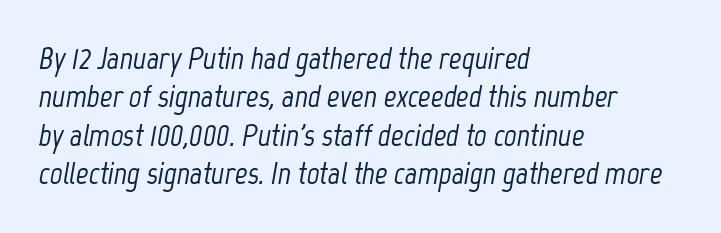
{"italic": "yes", "lean": "right", "slant_degrees": 12, "width": "condensed", "stroke_contrast": "low", "x_height": "medium", "monospaced": "no", "underline": "no", "align": "left", "line_spacing_ratio": 1.24, "letter_spacing": "normal", "letter_spacing_em": 0.0, "glyph_px": 31}
